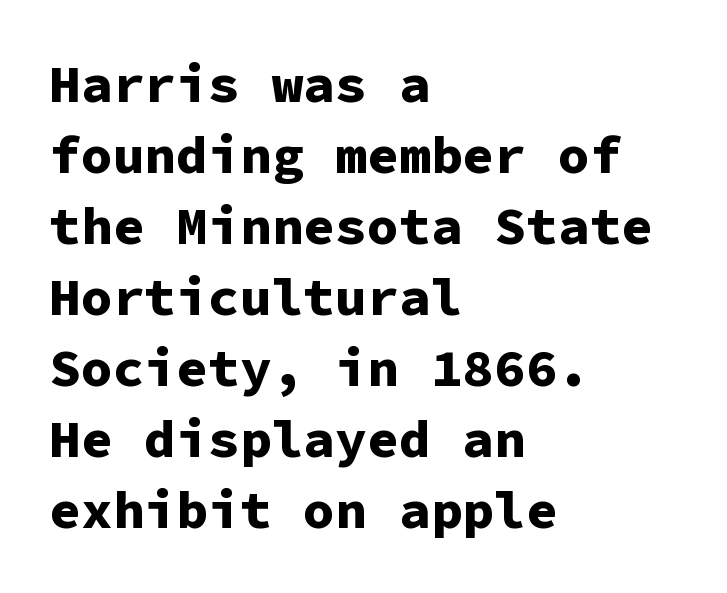
The image shows 53 px bold sans-serif type, upright, monospaced; set left-aligned, normal line spacing (1.34x), normal letter spacing, not underlined; low stroke contrast and a medium x-height.
